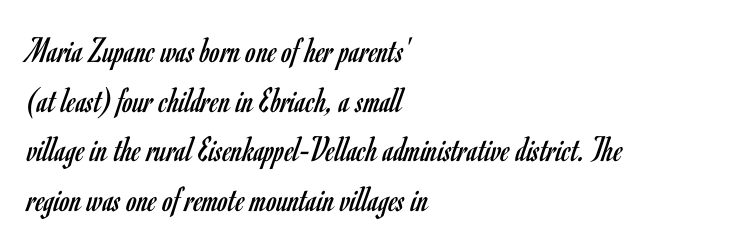
Q: Is the text bold? A: No.
Q: Is the text italic (slanted)? A: Yes.
Q: Is the typeface a serif or a sans-serif typeface? A: Sans-serif.
Q: Is the text underlined? A: No.
Q: How is the paragraph aligned? A: Left-aligned.
Q: Is the spacing between letters normal or unusually wide? A: Normal.
Q: Is the spacing between lines tight, normal or loose? A: Normal.
Q: Width (condensed, normal, or wide)? A: Condensed.
Q: Stroke contrast? A: Low.
Q: x-height? A: Small.
Q: Monospaced? A: No.
